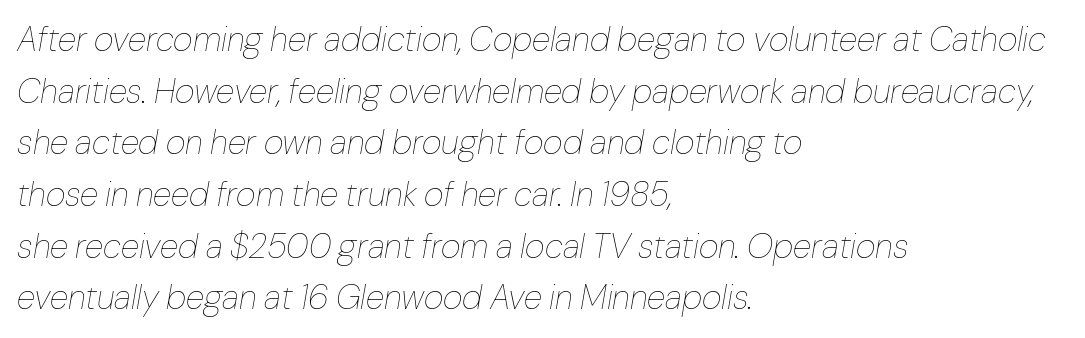
Q: Is the text bold? A: No.
Q: Is the text italic (slanted)? A: Yes, it leans right by about 10 degrees.
Q: Is the text underlined? A: No.
Q: How is the paragraph aligned? A: Left-aligned.
Q: Is the spacing between letters normal or unusually wide? A: Normal.
Q: Is the spacing between lines tight, normal or loose? A: Normal.
Q: Width (condensed, normal, or wide)? A: Normal.
Q: Stroke contrast? A: Low.
Q: x-height? A: Medium.
Q: Monospaced? A: No.
